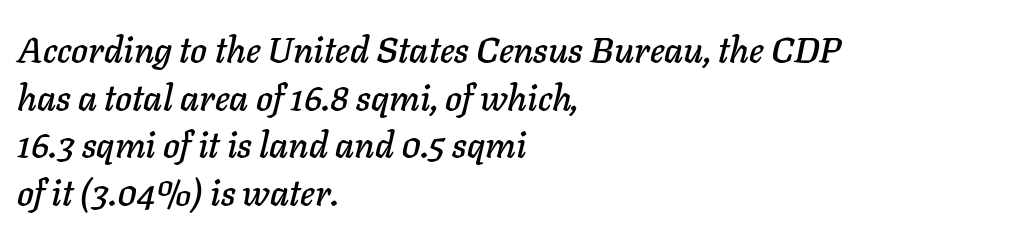
Notice how the stems are inclined rather than vertical — that's the hallmark of italics. Is there much room between lines? A standard amount, neither cramped nor airy. Inter-character spacing is left at the font's built-in metrics. Only glyphs here, with clear space below each row. Compared with a centered layout, this one pins lines to the left instead. Proportional: the letters do not fall into vertical columns.
